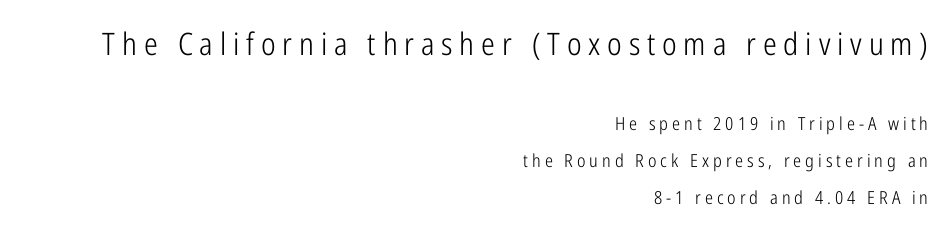
Where is the straight margin? On the right. These lines were composed using upright roman letters. This sample has the flowing, uneven cadence of proportional lettering. Descender tails drop into unmarked territory. Unlike a traditional serif, this face leaves its strokes unadorned.
